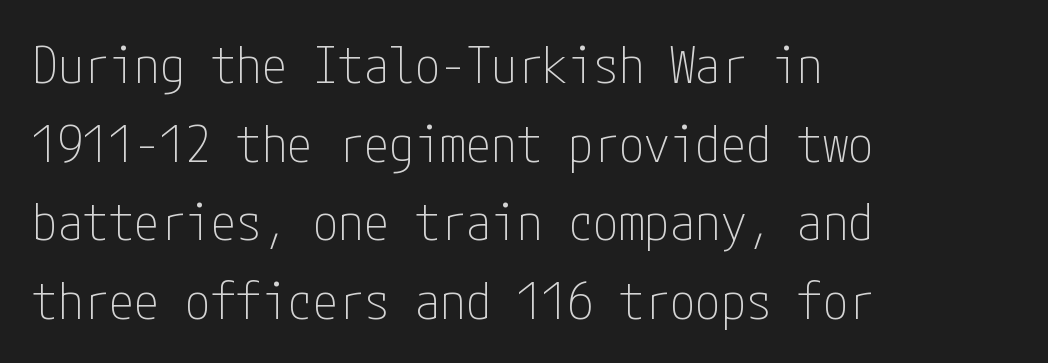
Has an underline been added? It has not. Spacing between characters is what you'd get straight out of the box. The strokes are not fattened; the text isn't bold. You can tell from the bare stems that sans-serif type was used. A classic flush-left, rag-right setting is used for this passage.
